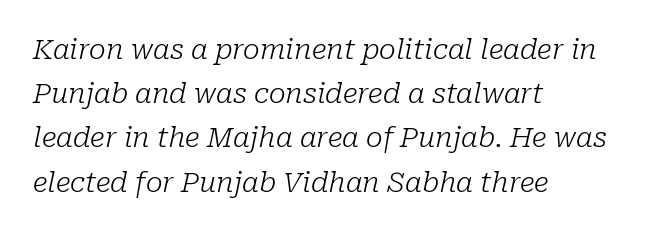
Q: Is the text bold? A: No.
Q: Is the text italic (slanted)? A: Yes, it leans right by about 10 degrees.
Q: Is the typeface a serif or a sans-serif typeface? A: Serif.
Q: Is the text underlined? A: No.
Q: How is the paragraph aligned? A: Left-aligned.
Q: Is the spacing between letters normal or unusually wide? A: Normal.
Q: Is the spacing between lines tight, normal or loose? A: Normal.
Q: Width (condensed, normal, or wide)? A: Normal.
Q: Stroke contrast? A: Low.
Q: x-height? A: Medium.
Q: Monospaced? A: No.
